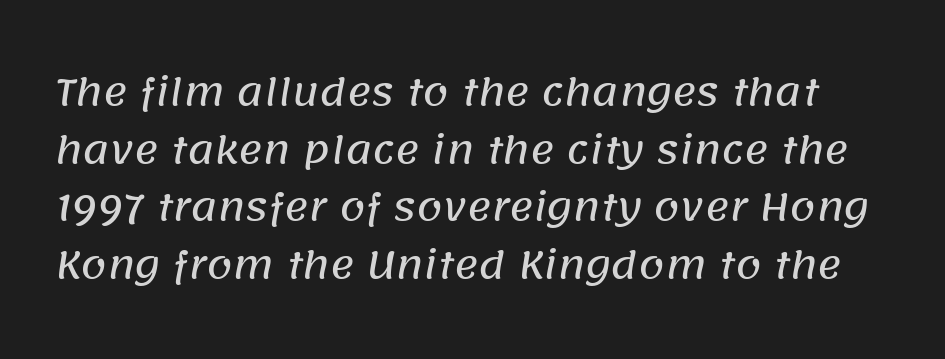
The specimen omits any rule beneath the text block's lines. The passage shown has conventional tracking throughout. This sample has the flowing, uneven cadence of proportional lettering. Nope, no serifs anywhere on these letters. This block has exactly the height ordinary leading produces.
